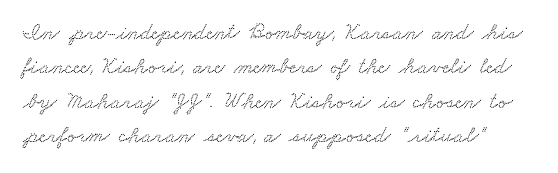
The image shows 23 px text type; set normal line spacing (1.49x), normal letter spacing, not underlined.
